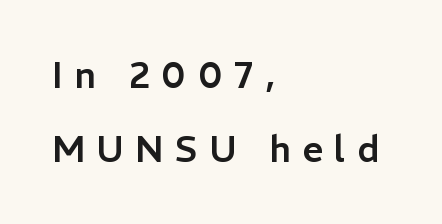
Q: Is the text italic (slanted)? A: No, it is upright.
Q: Is the typeface a serif or a sans-serif typeface? A: Sans-serif.
Q: Is the text underlined? A: No.
Q: How is the paragraph aligned? A: Left-aligned.
Q: Is the spacing between letters normal or unusually wide? A: Unusually wide.
Q: Is the spacing between lines tight, normal or loose? A: Loose.
Q: Width (condensed, normal, or wide)? A: Normal.
Q: Stroke contrast? A: Low.
Q: x-height? A: Medium.
Q: Monospaced? A: No.
